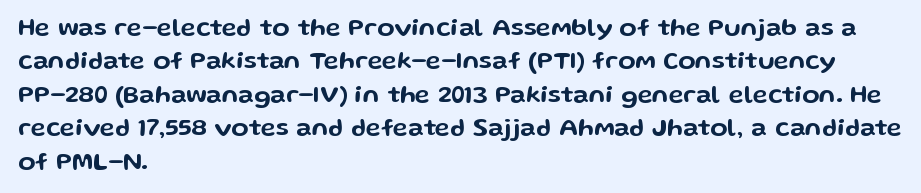
The image shows 25 px text type, upright; set left-aligned, normal line spacing (1.34x), normal letter spacing, not underlined.
